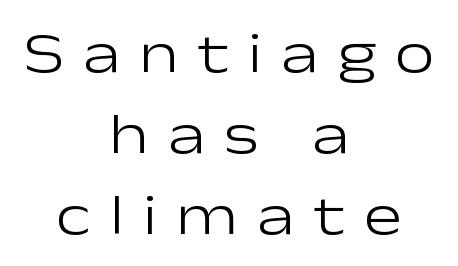
The image shows 57 px light, wide sans-serif type, upright; set centered, normal line spacing (1.42x), unusually wide letter spacing (+0.33 em), not underlined; low stroke contrast and a medium x-height.
